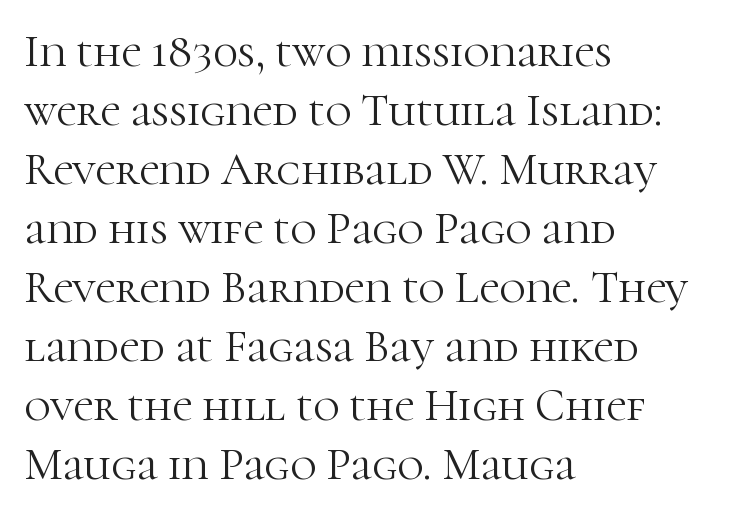
{"serif": "yes", "italic": "no", "bold": "no", "weight": "light", "width": "normal", "stroke_contrast": "high", "x_height": "medium", "monospaced": "no", "underline": "no", "align": "left", "line_spacing": "normal", "line_spacing_ratio": 1.31, "letter_spacing": "normal", "letter_spacing_em": 0.0, "glyph_px": 45}
